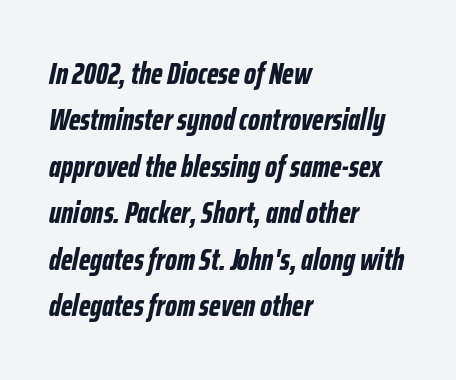
The image shows 30 px bold, condensed type, italic (leaning right); set left-aligned, normal line spacing (1.55x), normal letter spacing, not underlined; low stroke contrast and a medium x-height.
